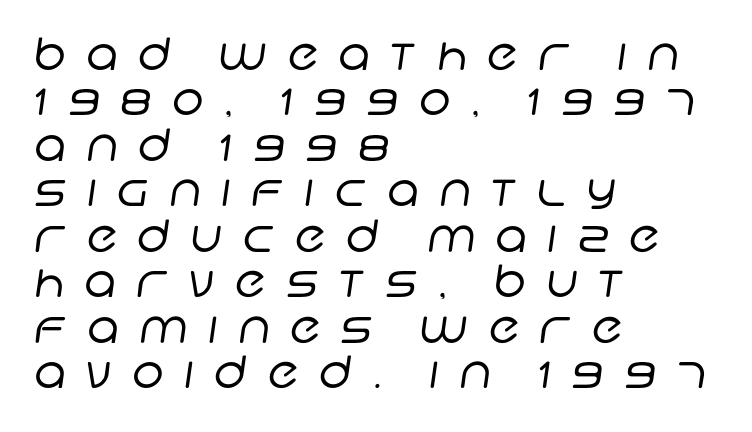
{"serif": "no", "bold": "no", "weight": "regular", "width": "normal", "stroke_contrast": "low", "x_height": "large", "monospaced": "no", "underline": "no", "align": "left", "line_spacing": "tight", "line_spacing_ratio": 1.01, "letter_spacing": "wide", "letter_spacing_em": 0.45, "glyph_px": 45}
